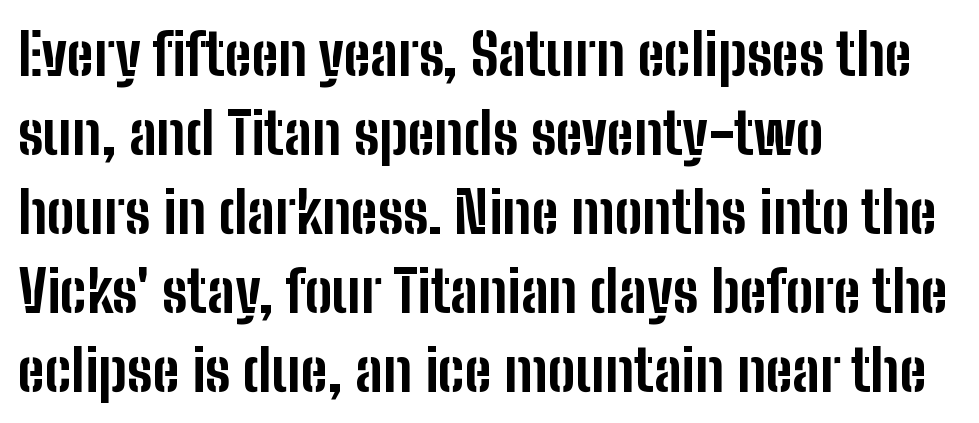
Q: Is the text bold? A: Yes.
Q: Is the text italic (slanted)? A: No, it is upright.
Q: Is the typeface a serif or a sans-serif typeface? A: Sans-serif.
Q: Is the text underlined? A: No.
Q: How is the paragraph aligned? A: Left-aligned.
Q: Is the spacing between letters normal or unusually wide? A: Normal.
Q: Is the spacing between lines tight, normal or loose? A: Normal.
Q: Width (condensed, normal, or wide)? A: Condensed.
Q: Stroke contrast? A: Low.
Q: x-height? A: Medium.
Q: Monospaced? A: No.
